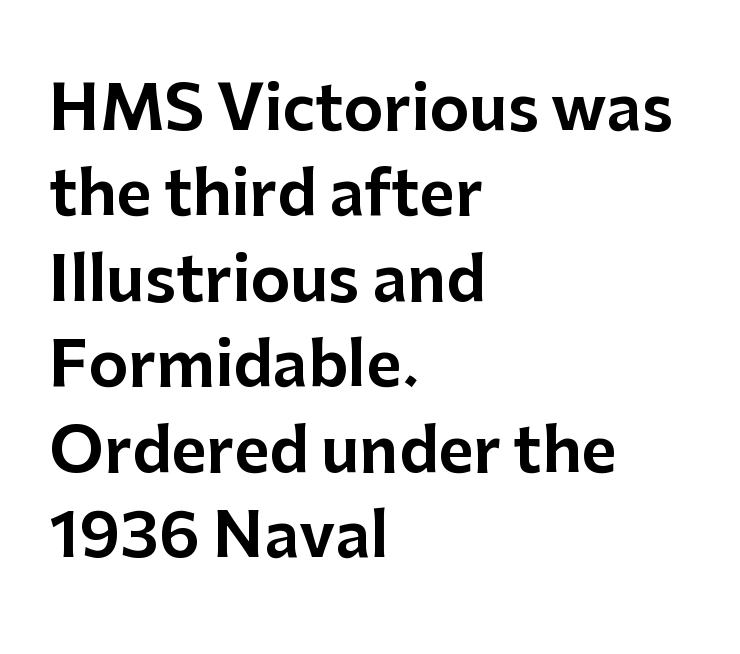
A typesetter would label this face a sans. These lines keep a tight, regular rhythm from letter to letter. Leading: standard. Spacing verdict: proportional, widths tailored to each character.
